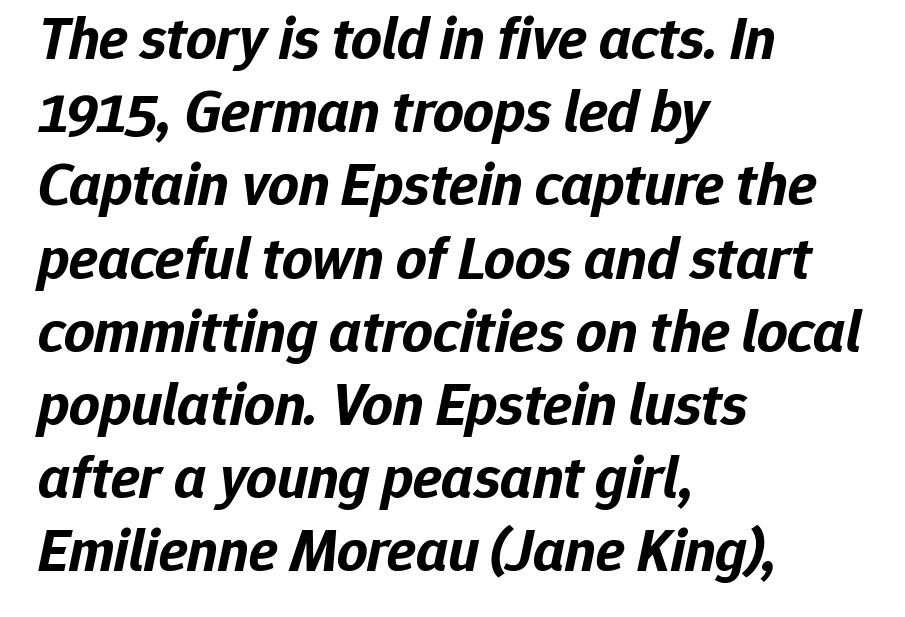
The image shows 60 px bold type, italic (leaning right); set left-aligned, line spacing 1.22x, normal letter spacing, not underlined; low stroke contrast and a medium x-height.
